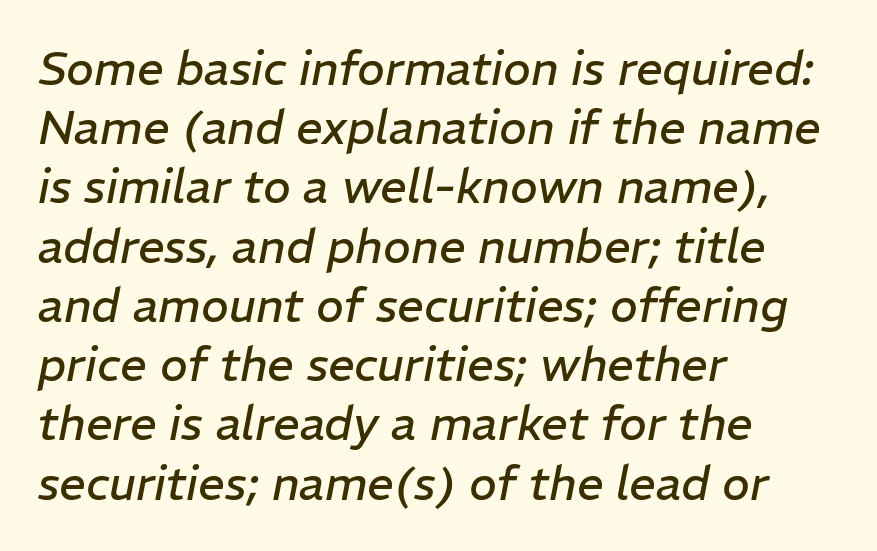
{"italic": "yes", "lean": "right", "slant_degrees": 11, "bold": "no", "weight": "regular", "width": "normal", "stroke_contrast": "low", "x_height": "medium", "monospaced": "no", "underline": "no", "align": "left", "line_spacing": "normal", "line_spacing_ratio": 1.26, "letter_spacing": "normal", "letter_spacing_em": 0.0, "glyph_px": 47}
